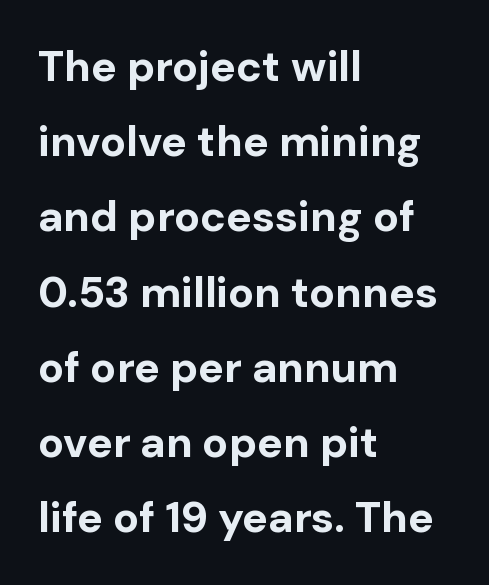
{"serif": "no", "italic": "no", "bold": "yes", "weight": "bold", "width": "normal", "stroke_contrast": "low", "x_height": "medium", "monospaced": "no", "underline": "no", "align": "left", "line_spacing_ratio": 1.75, "letter_spacing": "normal", "letter_spacing_em": 0.0, "glyph_px": 43}
